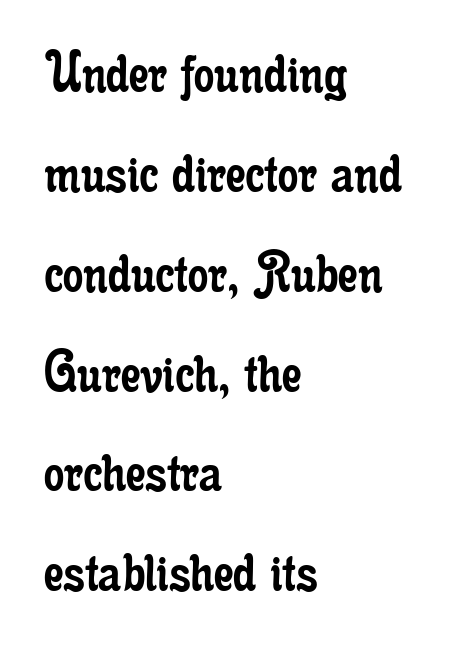
This sample has the flowing, uneven cadence of proportional lettering. Characters follow at the spacing the type designer built in. The block of text has a typical density, with ordinary space between rows. One-word summary of the alignment: left. The characters display serif detailing at their extremities.
